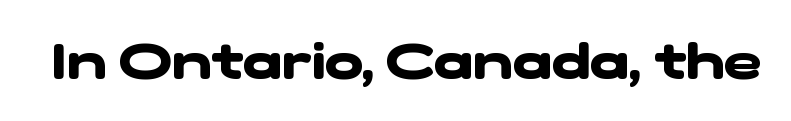
Q: Is the text bold? A: Yes.
Q: Is the typeface a serif or a sans-serif typeface? A: Sans-serif.
Q: Is the text underlined? A: No.
Q: Is the spacing between letters normal or unusually wide? A: Normal.
Q: Width (condensed, normal, or wide)? A: Wide.
Q: Stroke contrast? A: Low.
Q: x-height? A: Medium.
Q: Monospaced? A: No.
